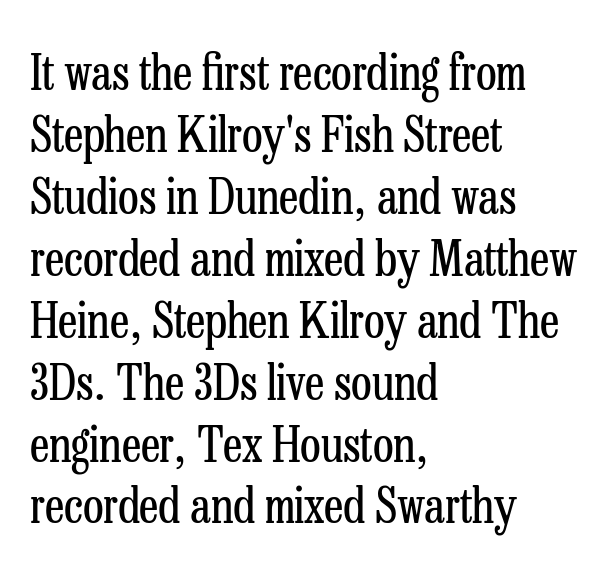
{"serif": "yes", "italic": "no", "bold": "no", "weight": "regular", "width": "condensed", "stroke_contrast": "low", "x_height": "medium", "monospaced": "no", "underline": "no", "align": "left", "line_spacing": "normal", "line_spacing_ratio": 1.29, "letter_spacing": "normal", "letter_spacing_em": 0.0, "glyph_px": 48}
